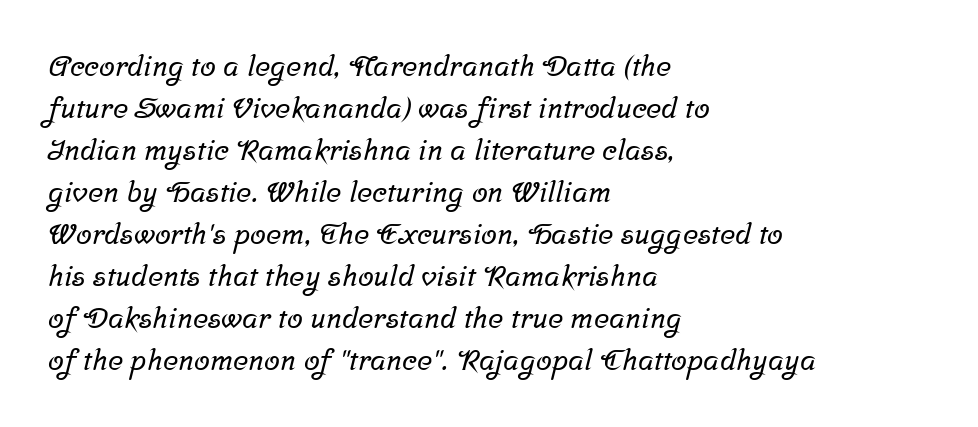
{"width": "normal", "stroke_contrast": "low", "x_height": "medium", "monospaced": "no", "underline": "no", "align": "left", "line_spacing": "normal", "line_spacing_ratio": 1.45, "letter_spacing": "normal", "letter_spacing_em": 0.0, "glyph_px": 29}
